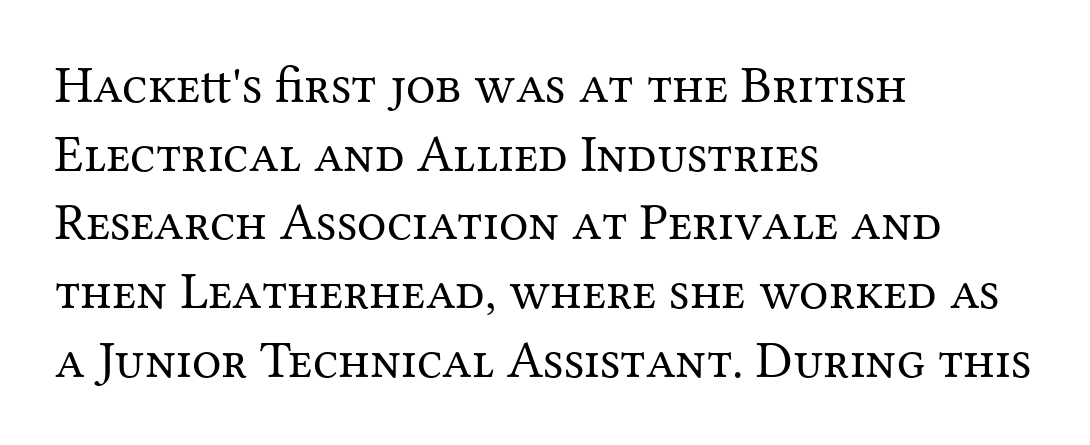
Q: Is the text bold? A: No.
Q: Is the text italic (slanted)? A: No, it is upright.
Q: Is the typeface a serif or a sans-serif typeface? A: Serif.
Q: Is the text underlined? A: No.
Q: How is the paragraph aligned? A: Left-aligned.
Q: Is the spacing between letters normal or unusually wide? A: Normal.
Q: Is the spacing between lines tight, normal or loose? A: Normal.
Q: Width (condensed, normal, or wide)? A: Normal.
Q: Stroke contrast? A: Medium.
Q: x-height? A: Medium.
Q: Monospaced? A: No.
